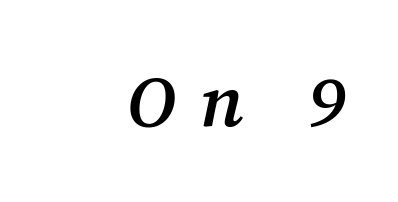
Beneath every word, the page is bare. Slanted lettering throughout. The lines in this sample share a right terminus and differ only in where they begin. Compared with typical body copy, the letter spacing here is much looser.
